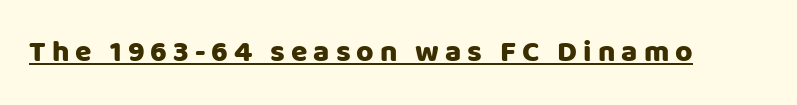
{"serif": "no", "italic": "no", "width": "normal", "stroke_contrast": "low", "x_height": "large", "monospaced": "no", "underline": "yes", "letter_spacing": "wide", "letter_spacing_em": 0.2, "glyph_px": 30}
